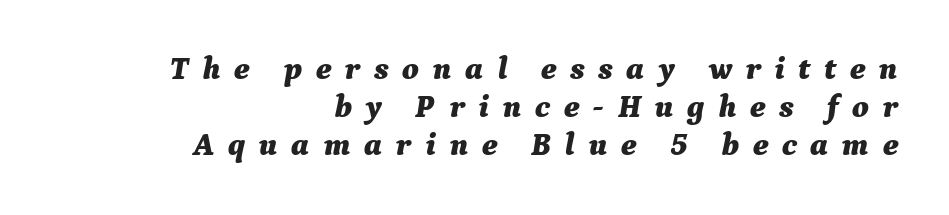
The image shows 32 px bold type, italic (leaning right); set right-aligned, line spacing 1.18x, unusually wide letter spacing (+0.42 em), not underlined; medium stroke contrast and a medium x-height.
